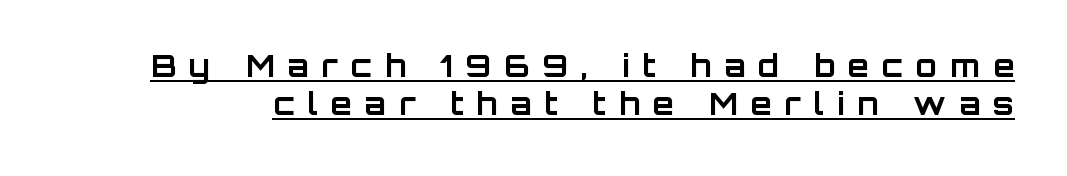
Q: Is the text bold? A: Yes.
Q: Is the text italic (slanted)? A: No, it is upright.
Q: Is the typeface a serif or a sans-serif typeface? A: Sans-serif.
Q: Is the text underlined? A: Yes.
Q: Is the spacing between letters normal or unusually wide? A: Unusually wide.
Q: Width (condensed, normal, or wide)? A: Normal.
Q: Stroke contrast? A: Low.
Q: x-height? A: Large.
Q: Monospaced? A: No.
